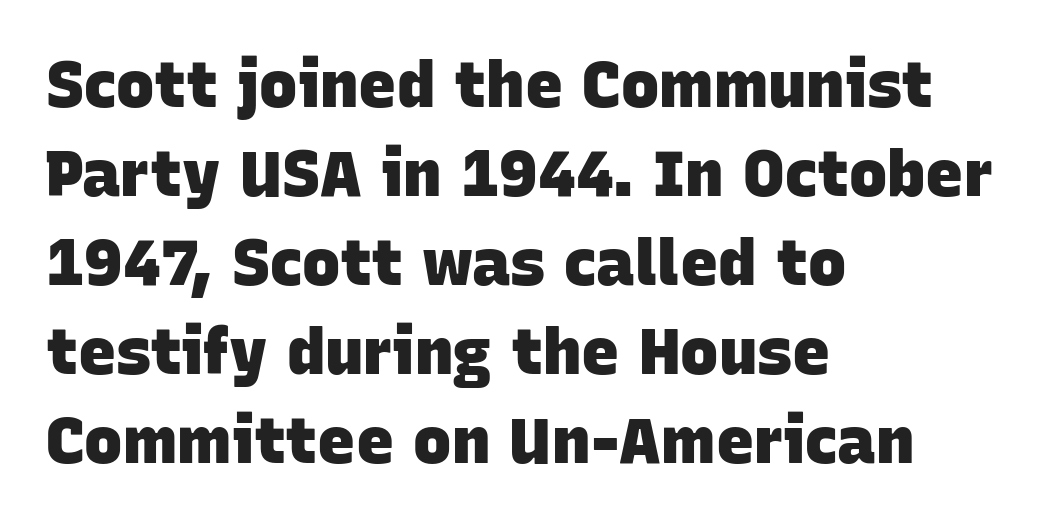
The image shows 64 px heavy sans-serif type; set left-aligned, normal line spacing (1.39x), normal letter spacing, not underlined; low stroke contrast and a large x-height.
